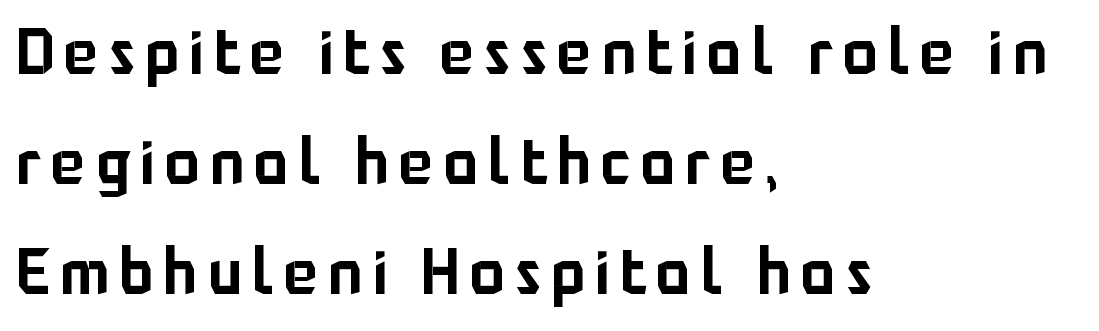
Vertical strokes here are truly vertical. Is this a fixed-width face? No — the glyphs have proportional, varying widths. Casual observation: everything's shoved over to the left. Any mark beneath the type? The region is blank. The glyphs in this specimen are sans serif.
